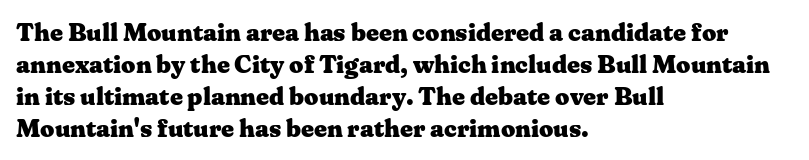
{"italic": "no", "bold": "yes", "underline": "no", "align": "left", "line_spacing": "normal", "line_spacing_ratio": 1.28, "letter_spacing": "normal", "letter_spacing_em": 0.0, "glyph_px": 25}
